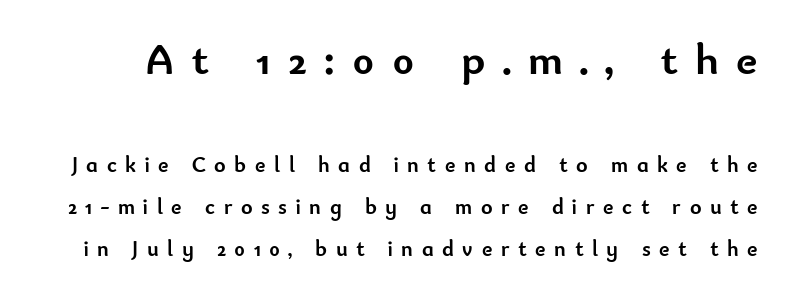
Q: Is the text bold? A: Yes.
Q: Is the text italic (slanted)? A: No, it is upright.
Q: Is the typeface a serif or a sans-serif typeface? A: Sans-serif.
Q: Is the text underlined? A: No.
Q: Is the spacing between letters normal or unusually wide? A: Unusually wide.
Q: Is the spacing between lines tight, normal or loose? A: Loose.
Q: Which block of text is set in a larger size, the first (top) or the second (bottom)? A: The first (top) one.
Q: Width (condensed, normal, or wide)? A: Normal.
Q: Stroke contrast? A: Low.
Q: x-height? A: Small.
Q: Monospaced? A: No.
